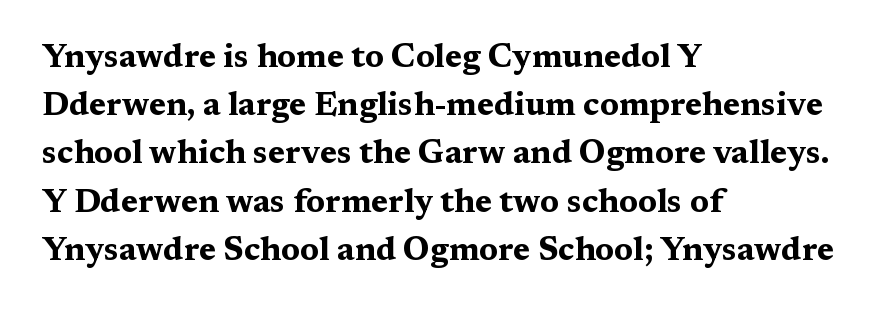
The setting favours the left margin, as ordinary paragraphs usually do. Here the designer chose a conventional face with non-uniform glyph widths. Is there much room between lines? A standard amount, neither cramped nor airy. Characters follow at the spacing the type designer built in.
